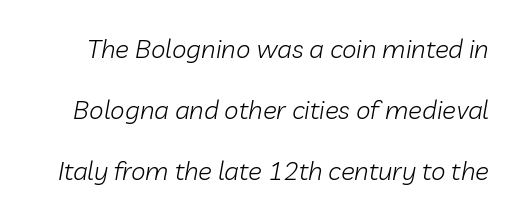
{"italic": "yes", "lean": "right", "slant_degrees": 10, "bold": "no", "underline": "no", "line_spacing": "loose", "line_spacing_ratio": 2.34, "letter_spacing": "normal", "letter_spacing_em": 0.0, "glyph_px": 26}
